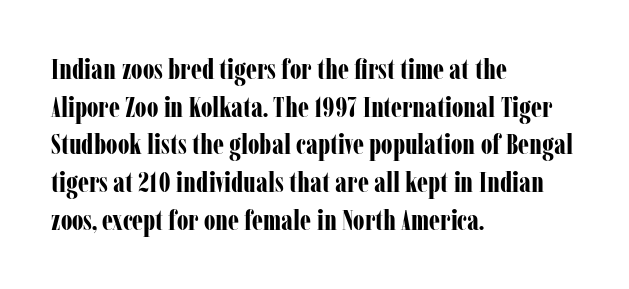
These words are printed bold, with thick strokes throughout. One glance says typical: line gaps are just what's usual. This sample is left-justified, so line endings fall wherever the words run out. The rendering shows small feet on the letterforms — a serif design. Beneath every word, the page is bare.
